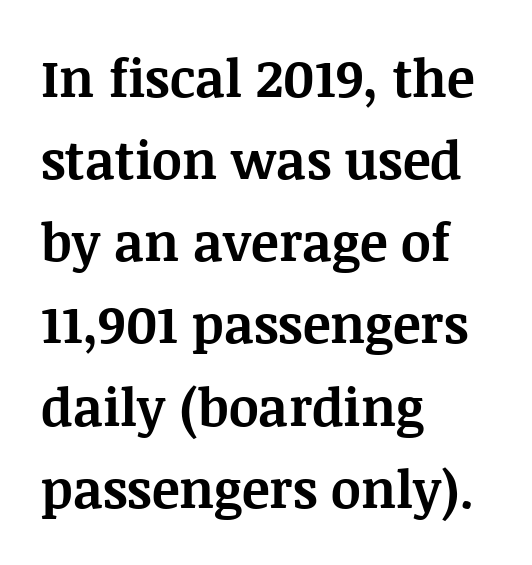
These lines are rendered in a variable-pitch font. Any mark beneath the type? The region is blank. Observe the serifs anchoring each vertical stroke in this sample. A normal amount of white space separates one row of letters from the next. The typography opts for an upright posture over an oblique one. What stands out about the letter spacing? Nothing — it is the standard amount.
